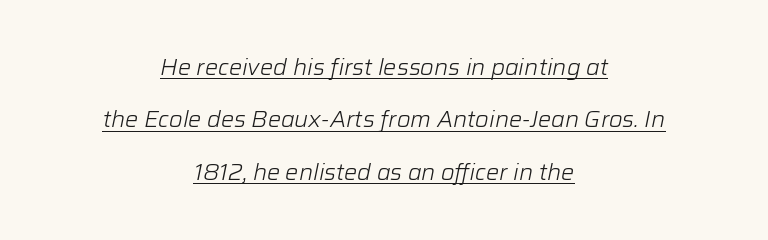
The image shows 22 px text type, italic (leaning right); set centered, loose line spacing (2.38x), normal letter spacing, underlined.
